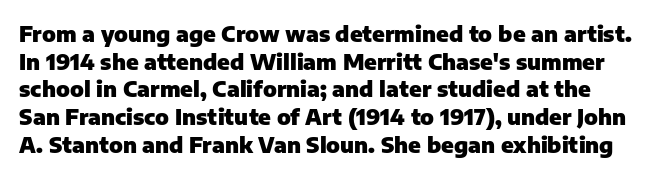
Q: Is the text bold? A: Yes.
Q: Is the text italic (slanted)? A: No, it is upright.
Q: Is the text underlined? A: No.
Q: Is the spacing between letters normal or unusually wide? A: Normal.
Q: Is the spacing between lines tight, normal or loose? A: Normal.
